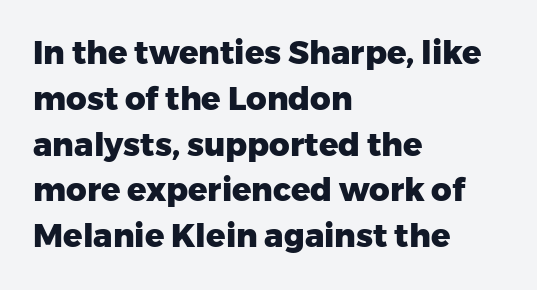
The image shows 32 px heavy sans-serif type, upright; set left-aligned, normal line spacing (1.43x), normal letter spacing, not underlined; low stroke contrast and a medium x-height.
